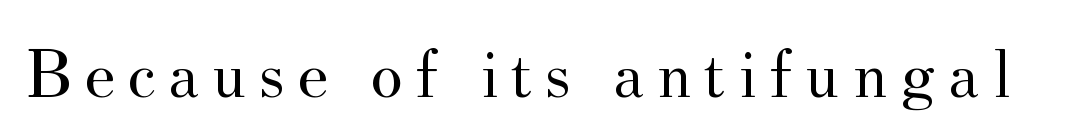
{"serif": "yes", "italic": "no", "bold": "no", "weight": "regular", "width": "normal", "stroke_contrast": "medium", "x_height": "small", "monospaced": "no", "underline": "no", "glyph_px": 70}
